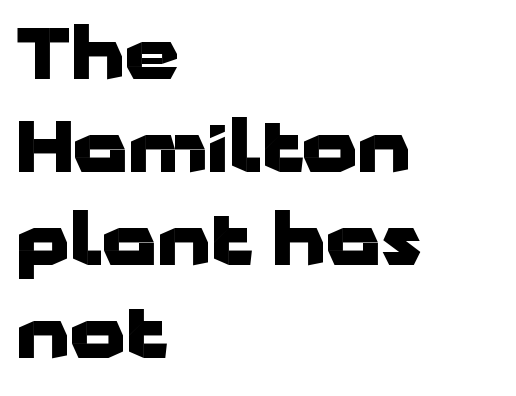
{"serif": "no", "italic": "no", "bold": "yes", "weight": "heavy", "width": "wide", "stroke_contrast": "low", "x_height": "medium", "monospaced": "no", "underline": "no", "align": "left", "line_spacing": "normal", "line_spacing_ratio": 1.33, "letter_spacing": "normal", "letter_spacing_em": 0.0, "glyph_px": 70}
